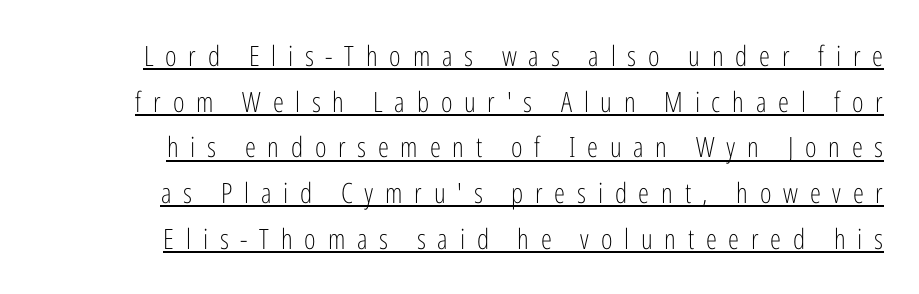
Vertical strokes here are truly vertical. The letters advance in unequal steps, a hallmark of proportional type. Quick note: interline space is typical. The rag falls on the left side of this text block. The face used here appears with an underline applied.
